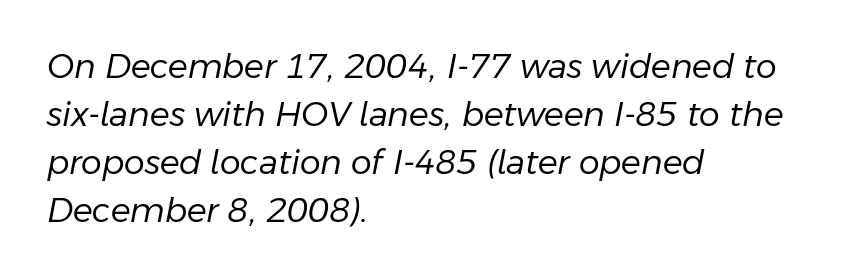
The image shows 33 px regular-weight type, italic (leaning right); set left-aligned, normal line spacing (1.45x), normal letter spacing, not underlined; low stroke contrast and a medium x-height.
